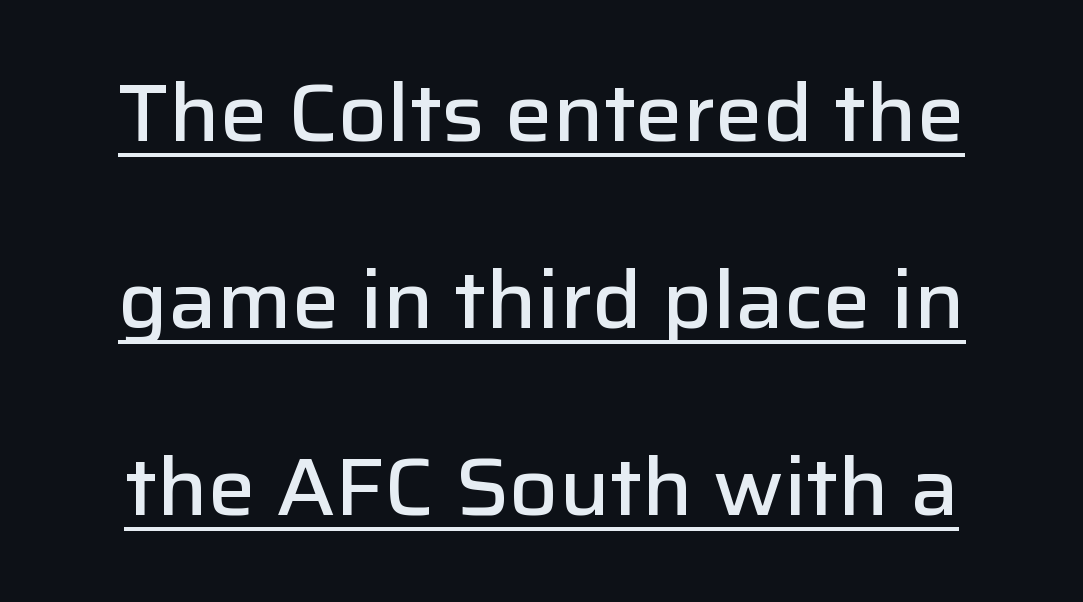
Q: Is the text bold? A: Semi-bold.
Q: Is the text italic (slanted)? A: No, it is upright.
Q: Is the typeface a serif or a sans-serif typeface? A: Sans-serif.
Q: Is the text underlined? A: Yes.
Q: Is the spacing between letters normal or unusually wide? A: Normal.
Q: Is the spacing between lines tight, normal or loose? A: Loose.
Q: Width (condensed, normal, or wide)? A: Normal.
Q: Stroke contrast? A: Low.
Q: x-height? A: Medium.
Q: Monospaced? A: No.
